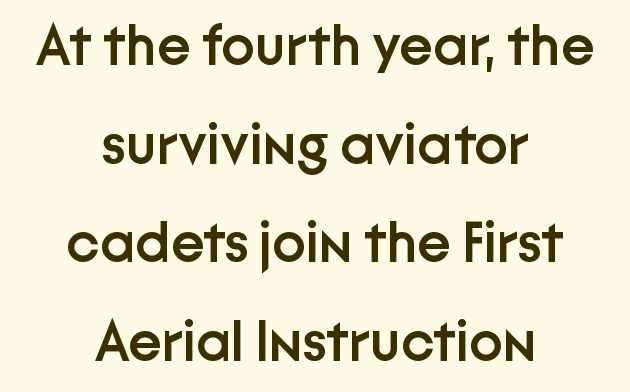
The image shows 57 px semibold sans-serif type, upright; set centered, line spacing 1.73x, normal letter spacing, not underlined; low stroke contrast and a medium x-height.
